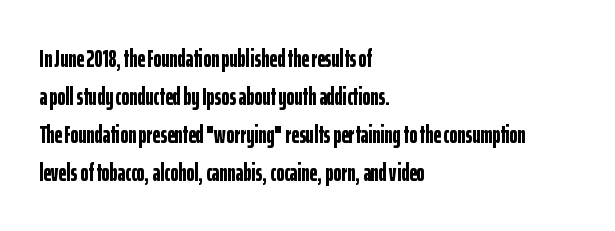
Q: Is the text bold? A: Yes.
Q: Is the text italic (slanted)? A: No, it is upright.
Q: Is the text underlined? A: No.
Q: How is the paragraph aligned? A: Left-aligned.
Q: Is the spacing between letters normal or unusually wide? A: Normal.
Q: Is the spacing between lines tight, normal or loose? A: Normal.
